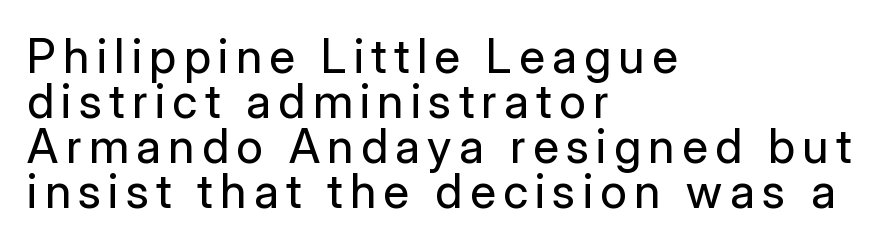
The weight would be labelled regular, book, light, or lighter still. Has an underline been added? It has not. Serifs: no, the terminals of the letterforms are clean. The passage is arranged the way most books set body copy — flush left. The rendering uses natural spacing where letterforms have individual widths.
